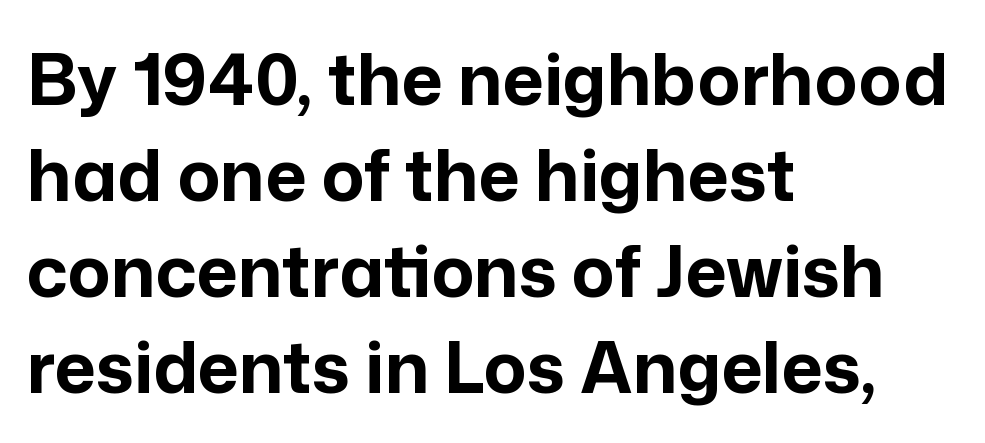
As a designer I'd log this as weight 700, bold. The passage shown is typeset with a sans-serif family. The block of text has a typical density, with ordinary space between rows. The lines are quadded left. Standard letterfit; no display-style spreading of the glyphs. The space beneath each line is pristine and unruled.
